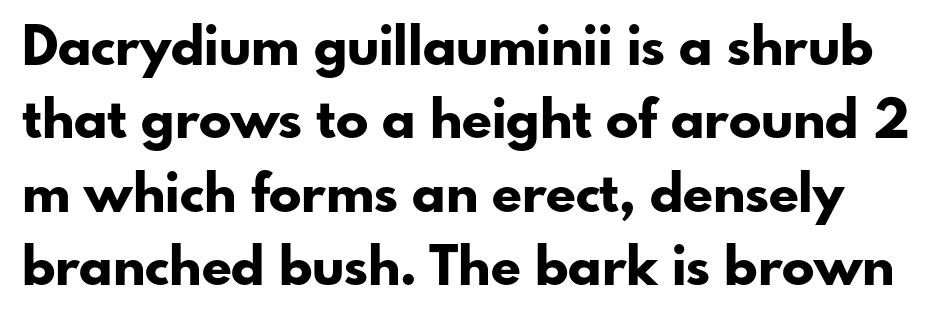
Summary of weight: heavy, a full bold. The rendering keeps characters at their native spacing. Rendered with straight, roman letterforms. Character widths vary here, with narrow letters taking less room than wide ones.
